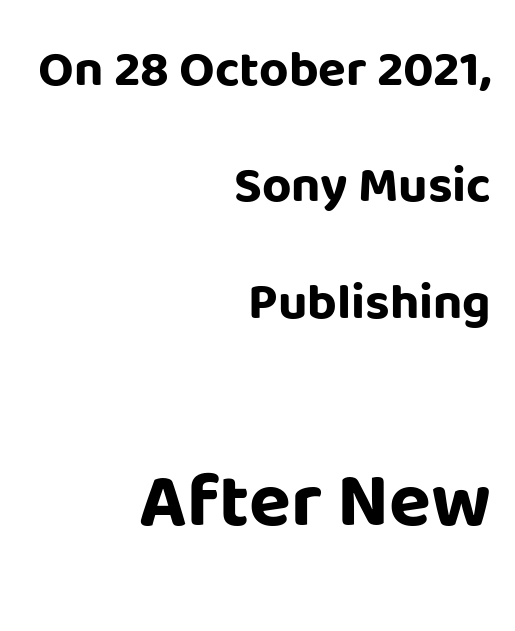
{"serif": "no", "italic": "no", "bold": "yes", "weight": "bold", "width": "normal", "stroke_contrast": "low", "x_height": "large", "monospaced": "no", "underline": "no", "align": "right", "line_spacing": "loose", "line_spacing_ratio": 2.28, "letter_spacing": "normal", "letter_spacing_em": 0.0, "larger_block": "second", "size_ratio": 1.51, "glyph_px": 77}
